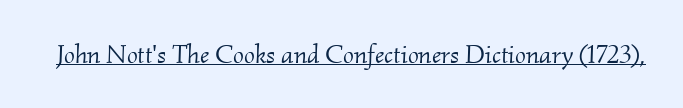
The image shows 26 px text type, italic (leaning right); set normal letter spacing, underlined.
